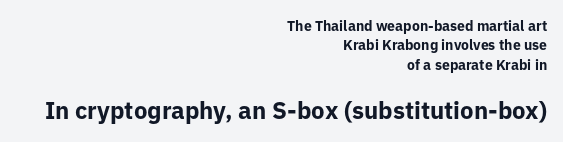
The image shows 24 px bold type, upright; set right-aligned, normal line spacing (1.39x), normal letter spacing, not underlined; the second (bottom) block is 1.71x larger.
